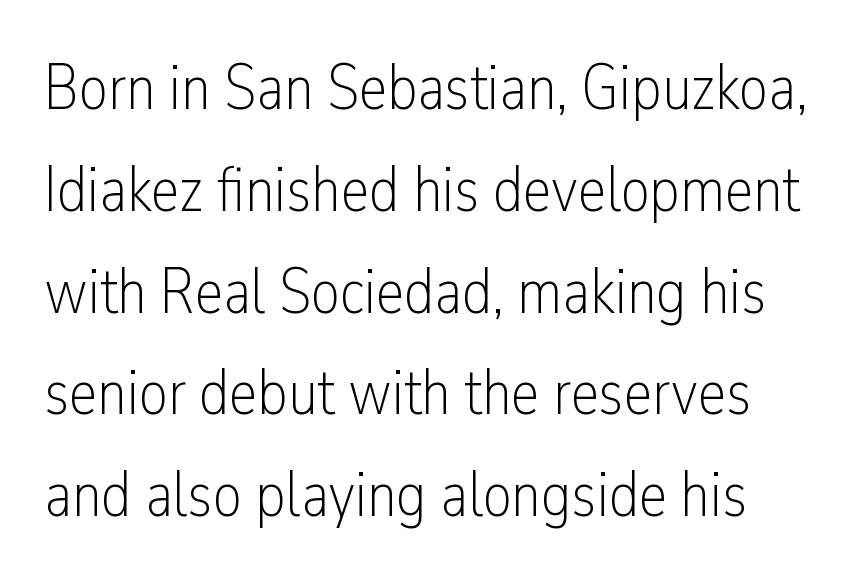
The image shows 64 px light, condensed sans-serif type, upright; set normal line spacing (1.59x), normal letter spacing, not underlined; low stroke contrast and a medium x-height.
